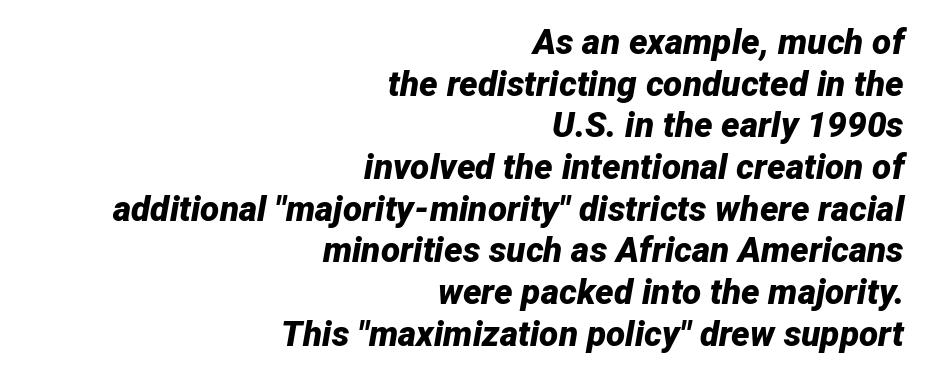
Each word holds together tightly as a unit, with standard inter-letter gaps. An italicized treatment has been applied to the whole sample. Beneath every word, the page is bare. Reading down the block, your eye finds every line finishing at a fixed right position.
